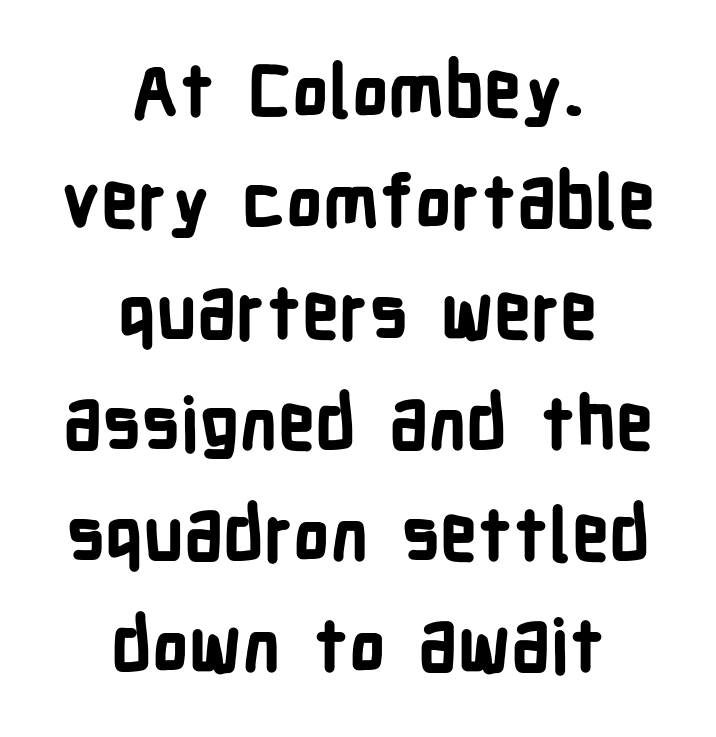
Q: Is the text bold? A: Yes.
Q: Is the text italic (slanted)? A: No, it is upright.
Q: Is the typeface a serif or a sans-serif typeface? A: Sans-serif.
Q: Is the text underlined? A: No.
Q: How is the paragraph aligned? A: Centered.
Q: Is the spacing between letters normal or unusually wide? A: Normal.
Q: Is the spacing between lines tight, normal or loose? A: Normal.
Q: Width (condensed, normal, or wide)? A: Condensed.
Q: Stroke contrast? A: Low.
Q: x-height? A: Medium.
Q: Monospaced? A: No.
